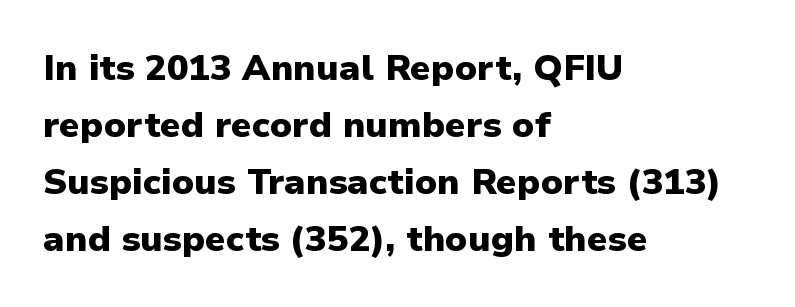
Q: Is the text bold? A: Yes.
Q: Is the text italic (slanted)? A: No, it is upright.
Q: Is the typeface a serif or a sans-serif typeface? A: Sans-serif.
Q: Is the text underlined? A: No.
Q: How is the paragraph aligned? A: Left-aligned.
Q: Is the spacing between letters normal or unusually wide? A: Normal.
Q: Is the spacing between lines tight, normal or loose? A: Normal.
Q: Width (condensed, normal, or wide)? A: Normal.
Q: Stroke contrast? A: Low.
Q: x-height? A: Medium.
Q: Monospaced? A: No.
